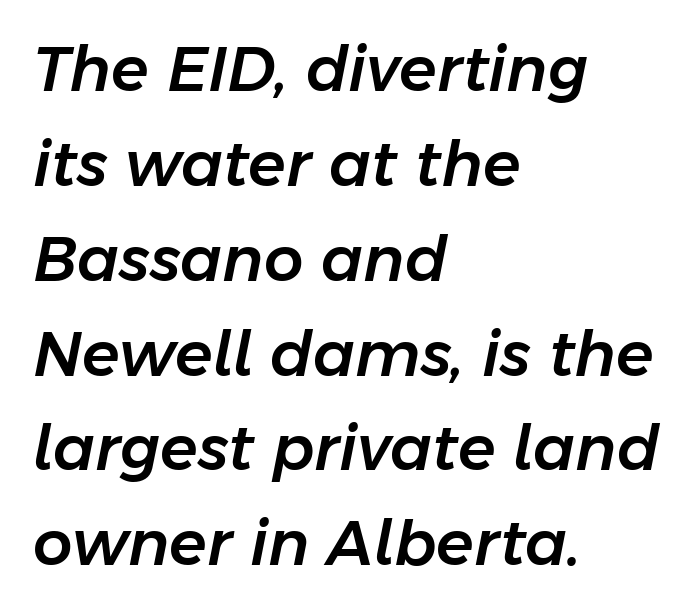
Here the designer chose a conventional face with non-uniform glyph widths. Nobody touched the tracking dial on this one. The whole block is typeset with a tilt. Alignment: flush left. The space beneath each line is pristine and unruled. Does the leading feel generous? No, just average.
